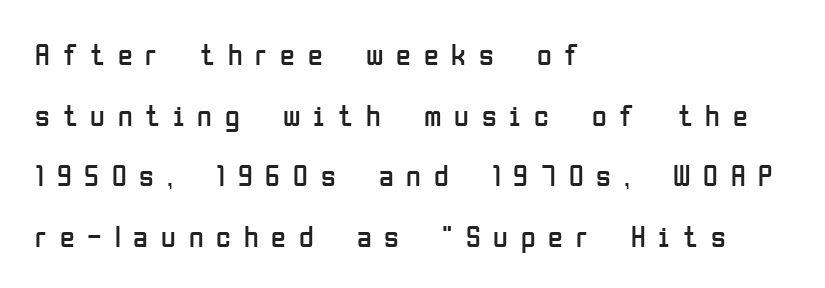
The image shows 30 px regular-weight, condensed sans-serif type, upright; set left-aligned, loose line spacing (2.02x), unusually wide letter spacing (+0.43 em), not underlined; low stroke contrast and a medium x-height.
